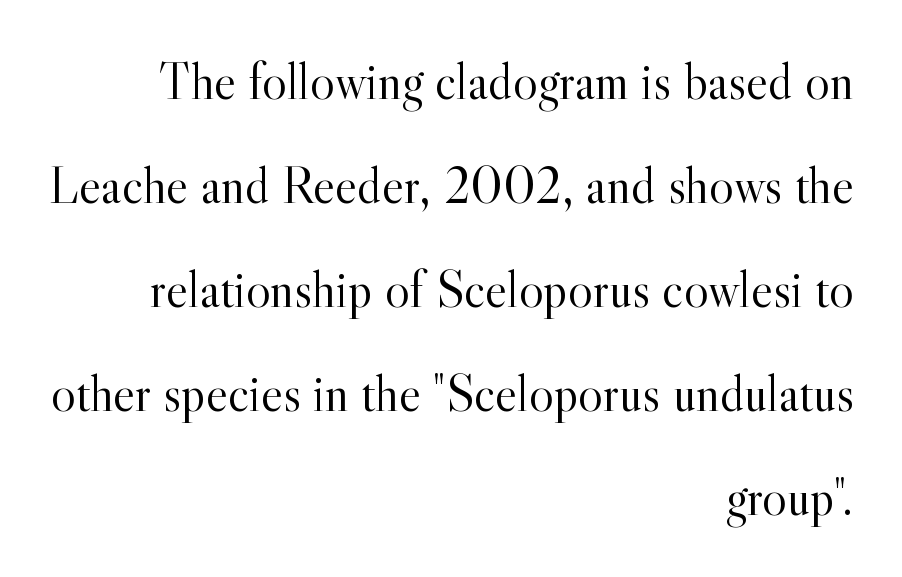
{"serif": "yes", "italic": "no", "bold": "no", "weight": "light", "width": "normal", "x_height": "small", "monospaced": "no", "underline": "no", "align": "right", "line_spacing": "loose", "line_spacing_ratio": 2.0, "letter_spacing": "normal", "letter_spacing_em": 0.0, "glyph_px": 52}
